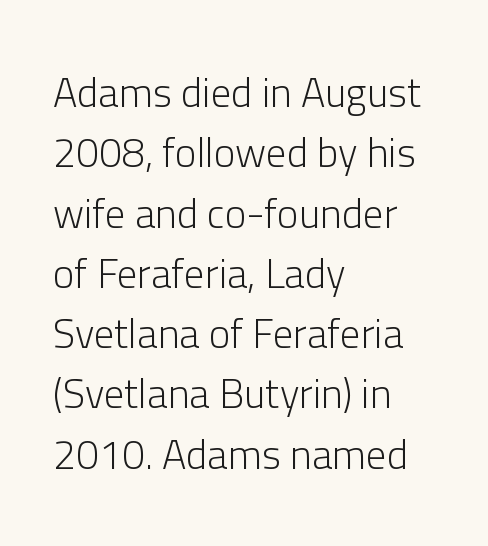
The zone under the glyphs is completely vacant. Serifs: no, the terminals of the letterforms are clean. The lettering stays uniformly vertical, giving the passage a roman look. Teacher's note: observe the even left margin — that is flush-left alignment.
